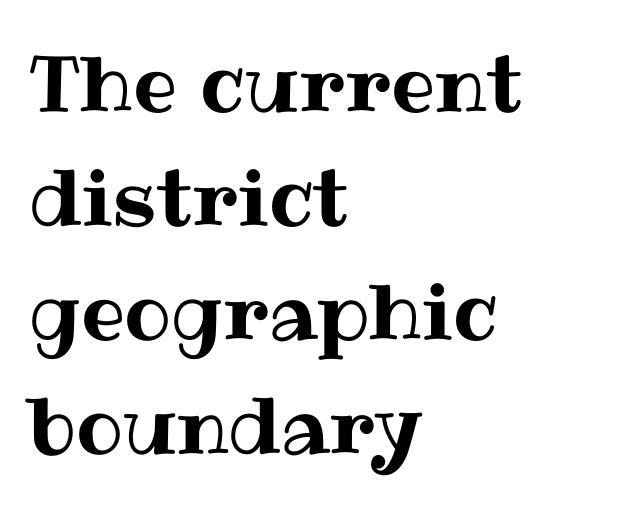
Characters follow at the spacing the type designer built in. If you drew a ruler down the left edge, every line would touch it. Each new line begins a customary step beneath the previous one. This is roman type, the default non-slanted kind. A typesetter would call this proportional, since set widths differ per character.
